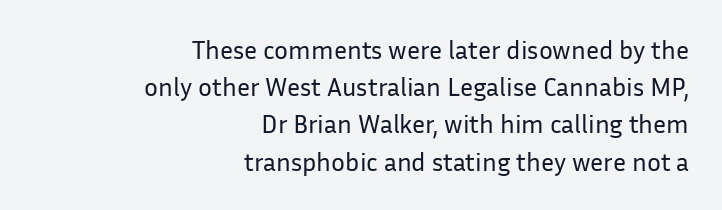
Summary of vertical rhythm: regular, with standard interline spacing. A student would call this right alignment; a typographer would say flush right, rag left. This is the regular roman posture of the typeface. Weight: regular or lighter.
